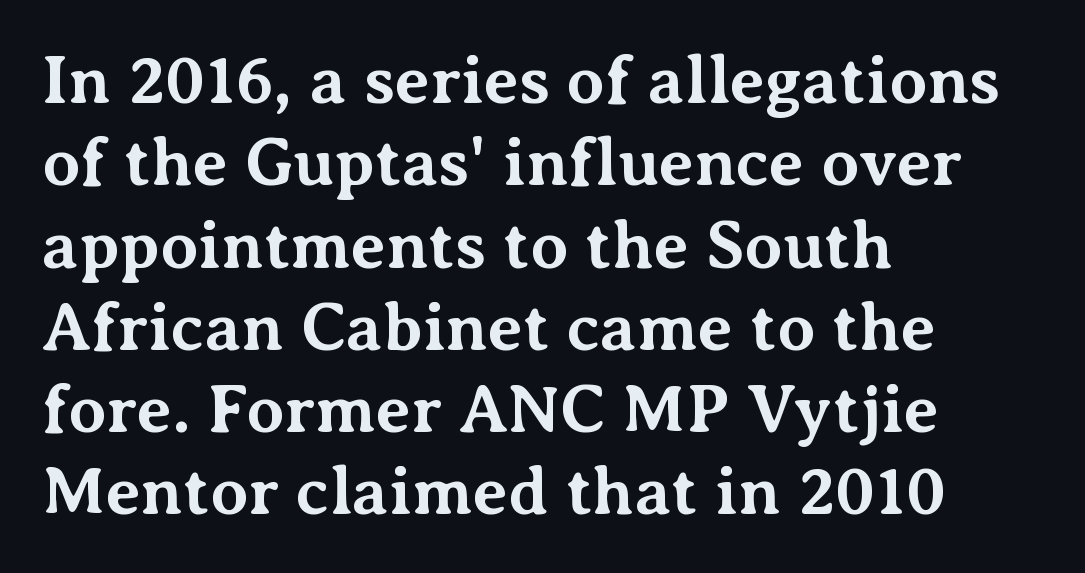
{"serif": "yes", "italic": "no", "bold": "yes", "weight": "bold", "width": "normal", "stroke_contrast": "medium", "x_height": "medium", "monospaced": "no", "underline": "no", "align": "left", "line_spacing_ratio": 1.21, "letter_spacing": "normal", "letter_spacing_em": 0.0, "glyph_px": 68}
